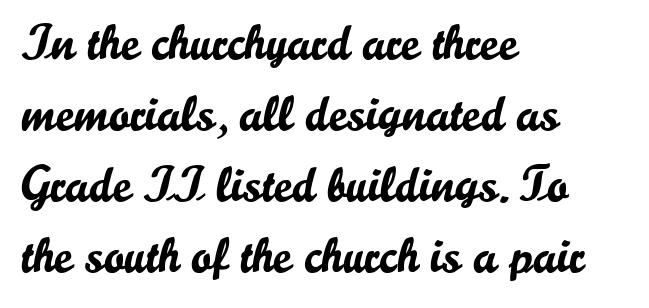
The foot of each line stays bare and open. This sample has the flowing, uneven cadence of proportional lettering. Nothing sits at the stroke ends, so this counts as sans-serif. Reading down the block, your eye returns to a fixed left position each line.
